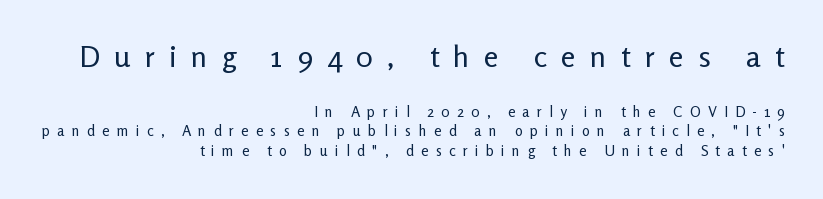
{"serif": "no", "italic": "no", "bold": "no", "weight": "regular", "width": "normal", "stroke_contrast": "low", "x_height": "medium", "monospaced": "no", "underline": "no", "align": "right", "line_spacing": "normal", "line_spacing_ratio": 1.32, "letter_spacing": "wide", "letter_spacing_em": 0.47, "larger_block": "first", "size_ratio": 2.0, "glyph_px": 30}
